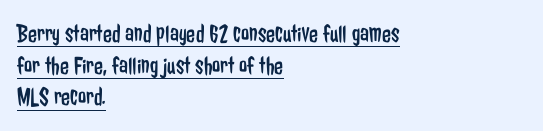
{"italic": "no", "bold": "no", "underline": "yes", "align": "left", "line_spacing_ratio": 1.22, "letter_spacing": "normal", "letter_spacing_em": 0.0, "glyph_px": 26}
